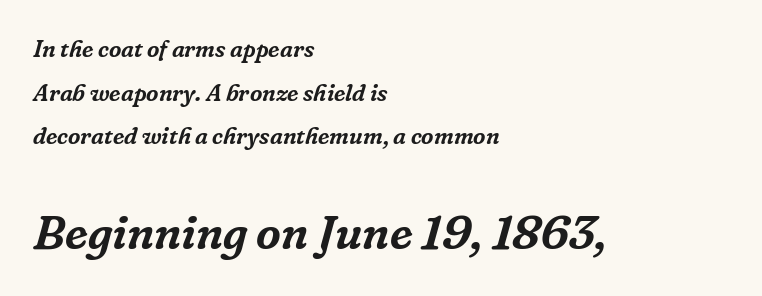
The image shows 48 px serif type, italic (leaning right); set left-aligned, line spacing 1.82x, normal letter spacing, not underlined; the second (bottom) block is 2.0x larger; low stroke contrast and a medium x-height.
